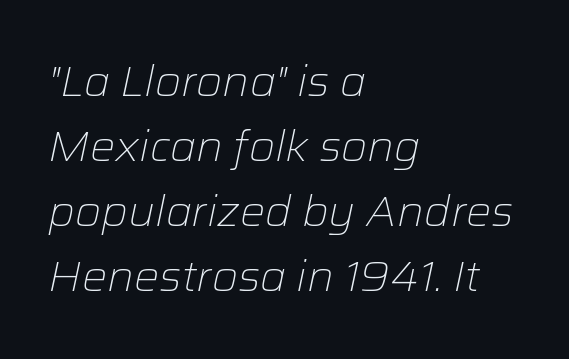
{"italic": "yes", "lean": "right", "slant_degrees": 12, "bold": "no", "weight": "light", "width": "normal", "stroke_contrast": "low", "x_height": "medium", "monospaced": "no", "underline": "no", "align": "left", "line_spacing": "normal", "line_spacing_ratio": 1.55, "letter_spacing": "normal", "letter_spacing_em": 0.0, "glyph_px": 42}
